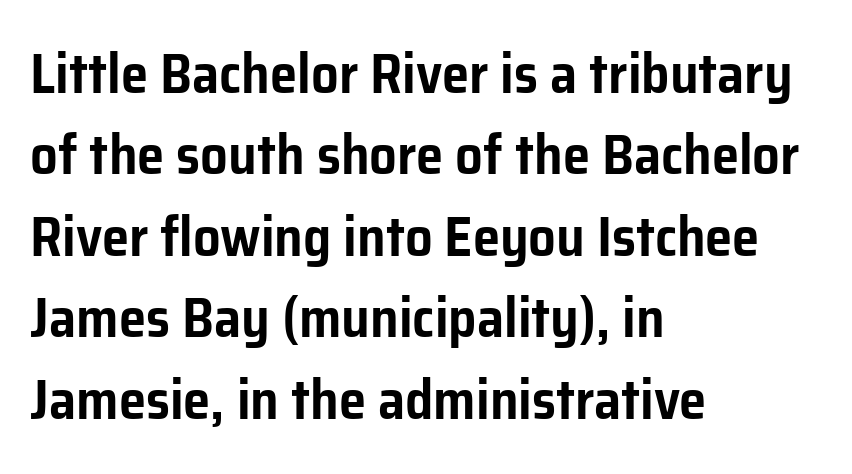
The specimen reads as upright at a glance. Note the varied advance widths — an 'i' is clearly narrower than an 'm'. All the whitespace from short lines collects on the right. The passage shown is not underscored anywhere. Nothing sits at the stroke ends, so this counts as sans-serif.
